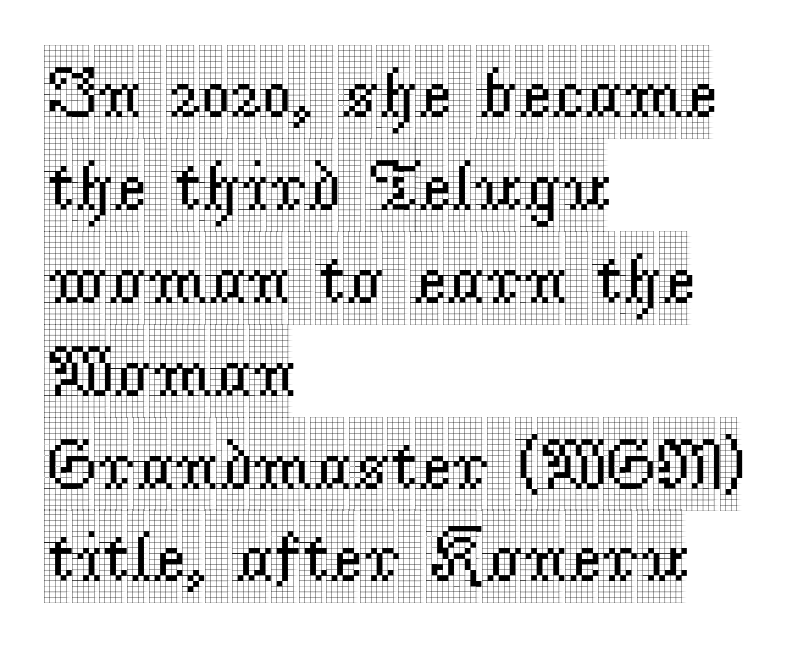
The image shows 72 px condensed serif type, upright; set left-aligned, normal line spacing (1.29x), normal letter spacing, not underlined; a large x-height.
